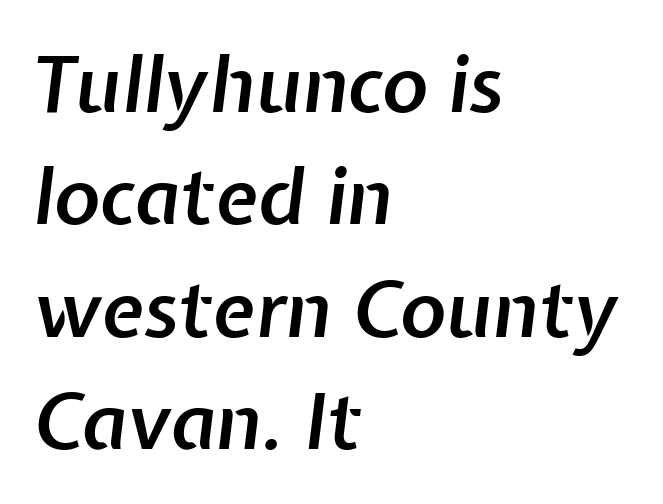
Q: Is the text bold? A: Semi-bold.
Q: Is the text italic (slanted)? A: Yes, it leans right by about 7 degrees.
Q: Is the text underlined? A: No.
Q: How is the paragraph aligned? A: Left-aligned.
Q: Is the spacing between letters normal or unusually wide? A: Normal.
Q: Is the spacing between lines tight, normal or loose? A: Normal.
Q: Width (condensed, normal, or wide)? A: Normal.
Q: Stroke contrast? A: Low.
Q: x-height? A: Medium.
Q: Monospaced? A: No.
